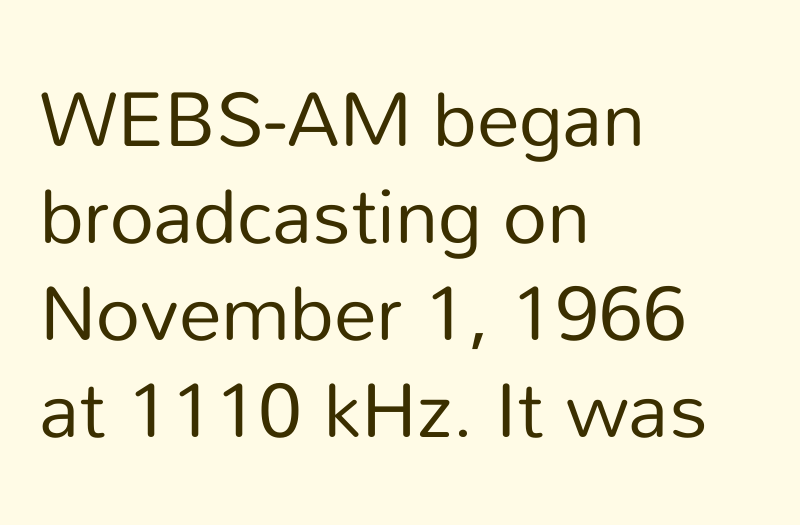
Q: Is the text bold? A: No.
Q: Is the text italic (slanted)? A: No, it is upright.
Q: Is the typeface a serif or a sans-serif typeface? A: Sans-serif.
Q: Is the text underlined? A: No.
Q: How is the paragraph aligned? A: Left-aligned.
Q: Is the spacing between letters normal or unusually wide? A: Normal.
Q: Is the spacing between lines tight, normal or loose? A: Normal.
Q: Width (condensed, normal, or wide)? A: Normal.
Q: Stroke contrast? A: Low.
Q: x-height? A: Medium.
Q: Monospaced? A: No.
